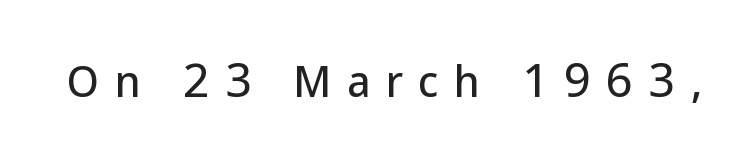
The image shows 41 px sans-serif type, upright; set unusually wide letter spacing (+0.37 em), not underlined; low stroke contrast and a medium x-height.
